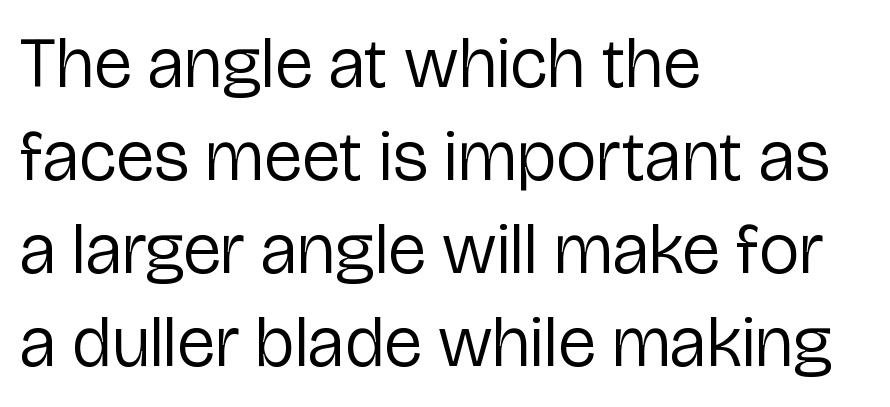
The image shows 71 px regular-weight sans-serif type, upright; set left-aligned, normal line spacing (1.31x), normal letter spacing, not underlined; low stroke contrast and a medium x-height.
